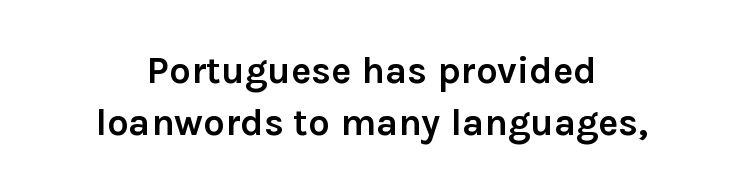
The image shows 38 px semibold sans-serif type, upright; set normal line spacing (1.38x), normal letter spacing, not underlined; low stroke contrast and a medium x-height.
